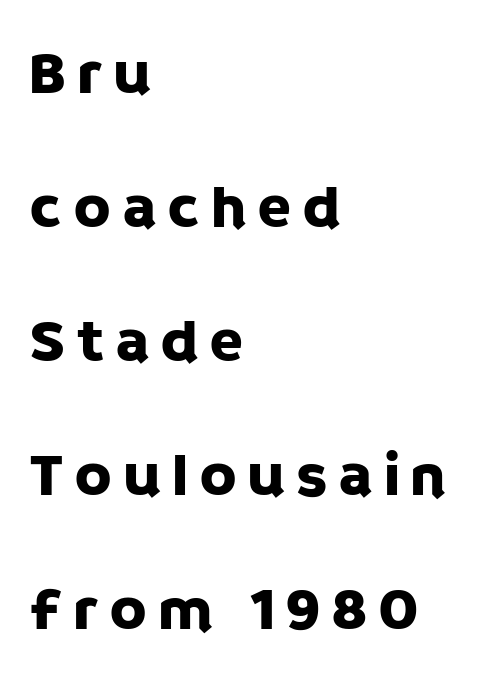
{"serif": "no", "italic": "no", "width": "normal", "stroke_contrast": "low", "x_height": "large", "monospaced": "no", "underline": "no", "align": "left", "line_spacing": "loose", "line_spacing_ratio": 2.16, "glyph_px": 62}
